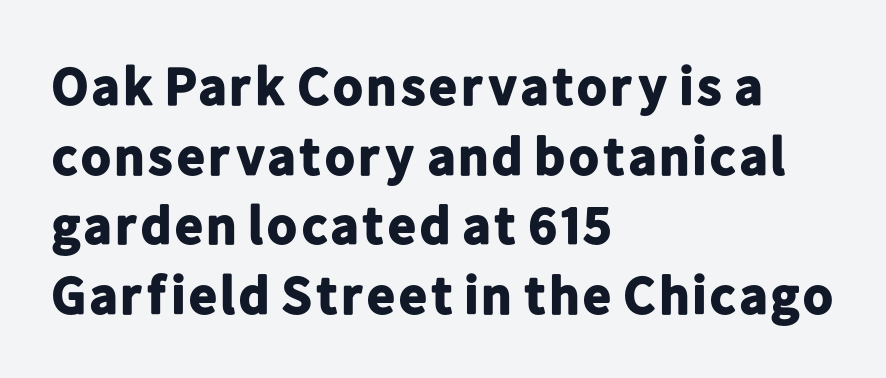
The image shows 54 px bold sans-serif type, upright; set left-aligned, normal line spacing (1.29x), normal letter spacing, not underlined; low stroke contrast and a medium x-height.
